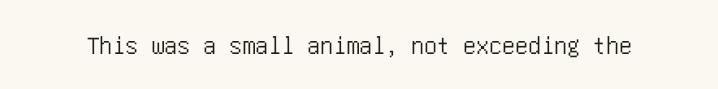
Is there any slant? The stems are plumb. Descenders are the only things crossing below the line. The line texture is even and compact thanks to regular tracking.
